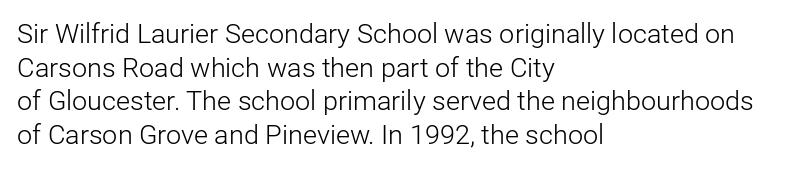
{"italic": "no", "bold": "no", "underline": "no", "align": "left", "line_spacing": "normal", "line_spacing_ratio": 1.25, "letter_spacing": "normal", "letter_spacing_em": 0.0, "glyph_px": 27}
